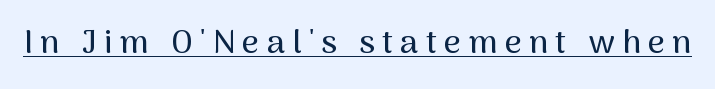
These lines are rendered in a variable-pitch font. You can see a thin bar hugging the bottom of the glyphs. The type is letterspaced generously, with wide tracking. The font family rendered here belongs to the sans-serif group. A roman cut, with each character standing at attention.
